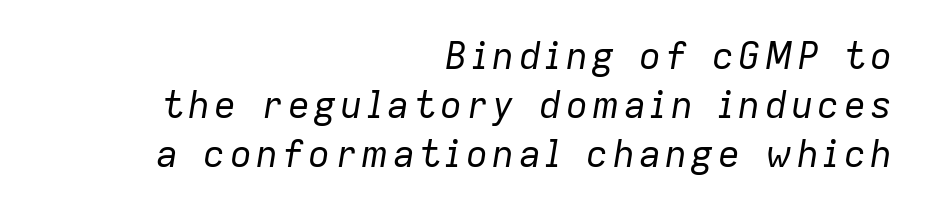
The image shows 37 px regular-weight type, italic (leaning right); set right-aligned, normal line spacing (1.32x), not underlined; low stroke contrast and a medium x-height.
